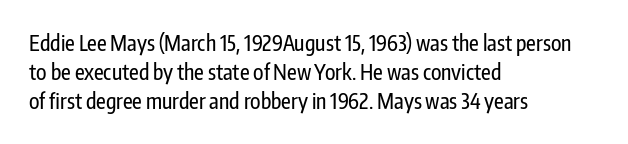
The image shows 21 px text type, upright; set left-aligned, normal line spacing (1.39x), normal letter spacing, not underlined.
